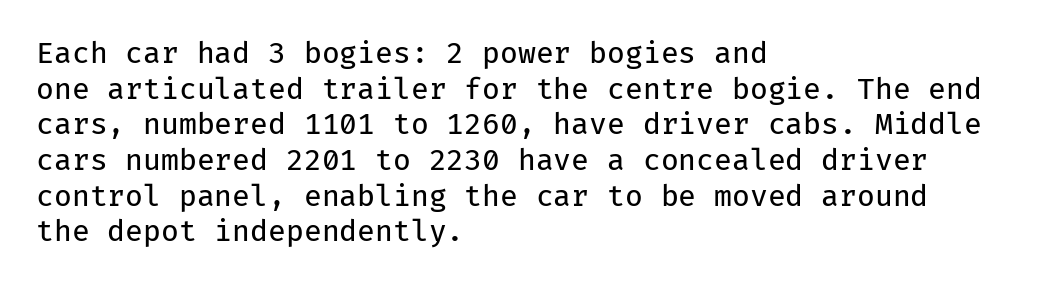
The image shows 29 px regular-weight sans-serif type, upright, monospaced; set left-aligned, line spacing 1.23x, normal letter spacing, not underlined; low stroke contrast and a medium x-height.
